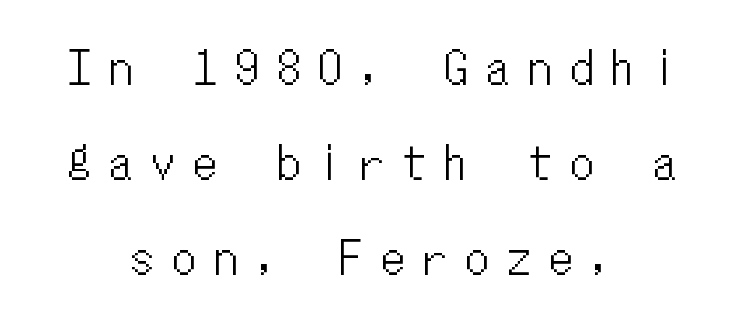
Beneath every word, the page is bare. Think of a typewriter: that constant character pitch is what you see here. The lines are spread far apart with generous leading. A typesetter would call this heavily tracked-out type. The font's upright variant was chosen for this text.
